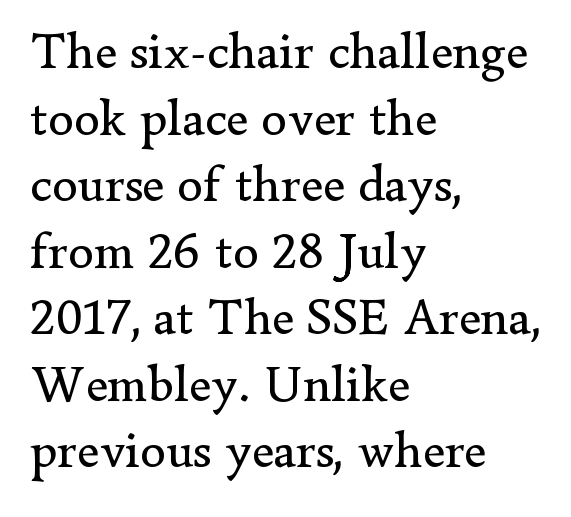
The image shows 52 px regular-weight serif type, upright; set left-aligned, normal line spacing (1.28x), normal letter spacing, not underlined; low stroke contrast and a small x-height.
